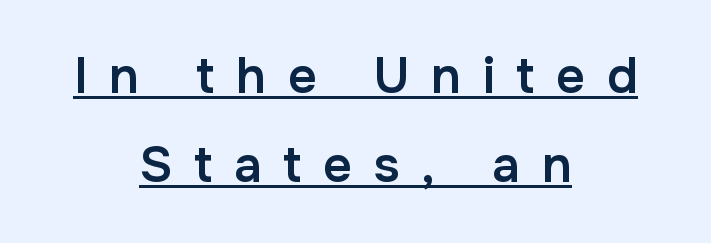
{"serif": "no", "italic": "no", "bold": "semi", "weight": "semibold", "width": "normal", "stroke_contrast": "low", "x_height": "medium", "monospaced": "no", "underline": "yes", "align": "center", "line_spacing_ratio": 1.79, "letter_spacing": "wide", "letter_spacing_em": 0.43, "glyph_px": 50}
